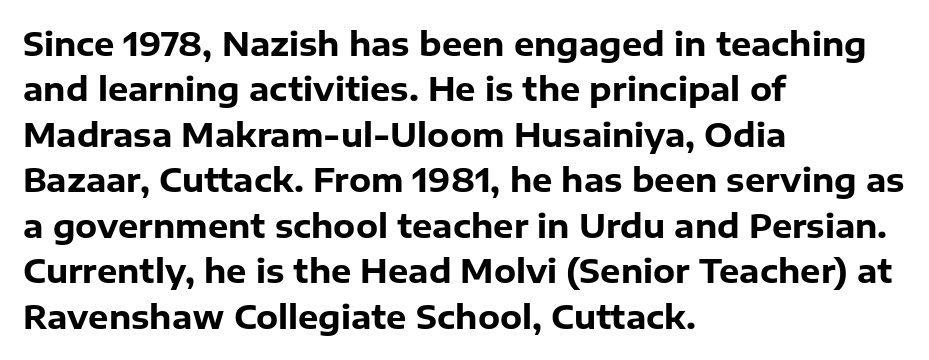
{"serif": "no", "italic": "no", "bold": "yes", "weight": "heavy", "width": "normal", "stroke_contrast": "low", "x_height": "medium", "monospaced": "no", "underline": "no", "align": "left", "line_spacing": "normal", "line_spacing_ratio": 1.42, "letter_spacing": "normal", "letter_spacing_em": 0.0, "glyph_px": 32}
